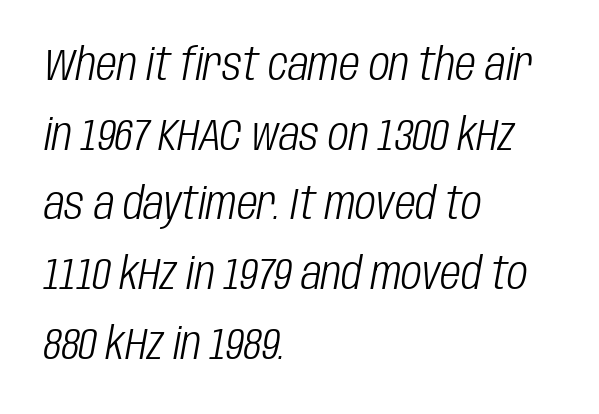
These lines are rendered in a variable-pitch font. Glyph-to-glyph distance matches everyday printed text. Has an underline been added? It has not. A quiet, ordinary-to-light weight characterises the typeface. Leftover space on each line is placed entirely after the last word. The space between consecutive lines is moderate.
